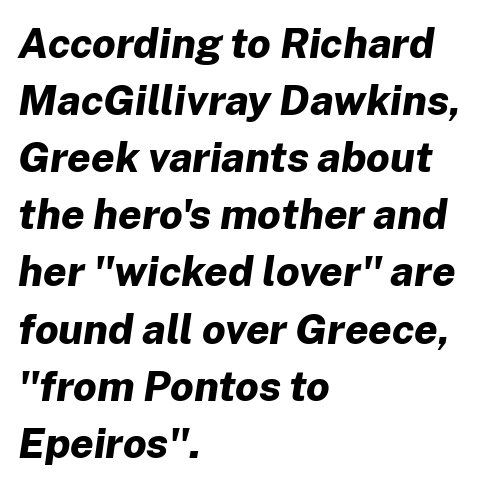
Q: Is the text bold? A: Yes.
Q: Is the text italic (slanted)? A: Yes, it leans right by about 8 degrees.
Q: Is the text underlined? A: No.
Q: How is the paragraph aligned? A: Left-aligned.
Q: Is the spacing between letters normal or unusually wide? A: Normal.
Q: Is the spacing between lines tight, normal or loose? A: Normal.
Q: Width (condensed, normal, or wide)? A: Normal.
Q: Stroke contrast? A: Low.
Q: x-height? A: Medium.
Q: Monospaced? A: No.
